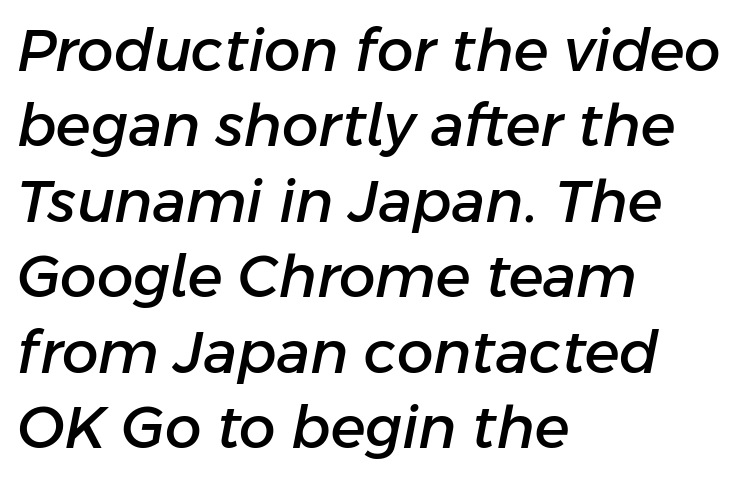
The image shows 58 px text type, italic (leaning right); set left-aligned, normal line spacing (1.3x), normal letter spacing, not underlined; low stroke contrast and a medium x-height.
